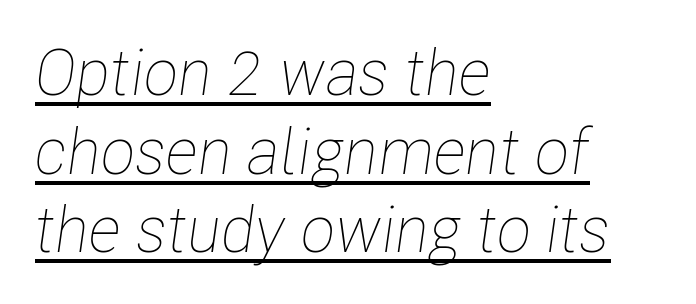
Which margin do the lines hug? The left one — the right edge is uneven. Rendered with sloped, italic letterforms. No letter is thick-stroked: the sample isn't bold. The face used here appears with an underline applied.
